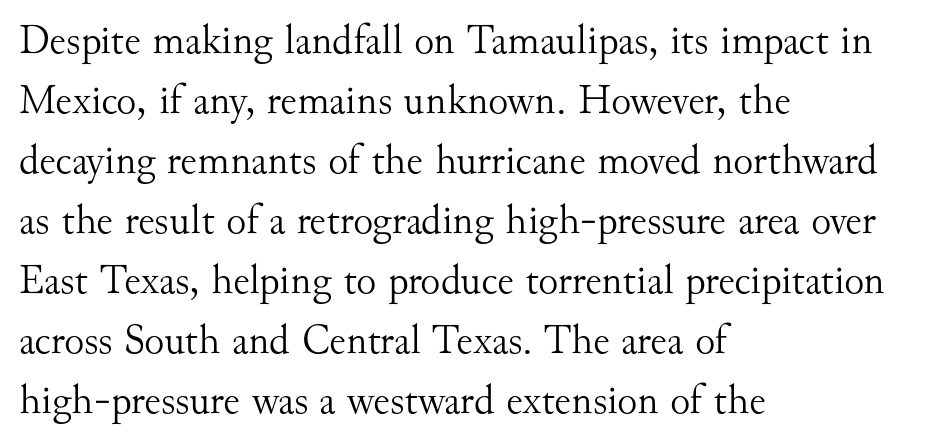
{"serif": "yes", "italic": "no", "bold": "no", "weight": "light", "width": "normal", "stroke_contrast": "medium", "x_height": "small", "monospaced": "no", "underline": "no", "align": "left", "line_spacing": "normal", "line_spacing_ratio": 1.43, "letter_spacing": "normal", "letter_spacing_em": 0.0, "glyph_px": 42}
